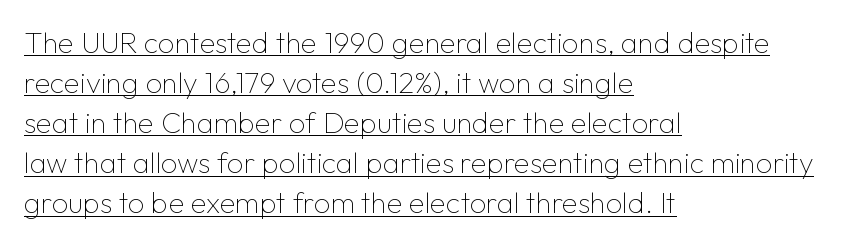
The image shows 29 px thin sans-serif type, upright; set left-aligned, normal line spacing (1.38x), normal letter spacing, underlined; low stroke contrast and a medium x-height.
